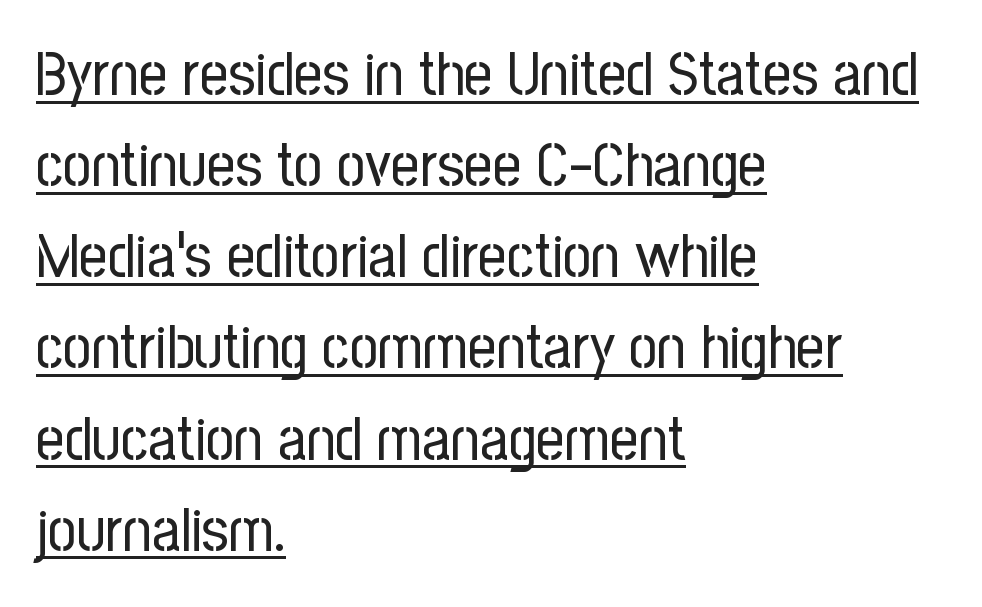
{"serif": "no", "italic": "no", "bold": "no", "weight": "regular", "width": "condensed", "stroke_contrast": "low", "x_height": "medium", "monospaced": "no", "underline": "yes", "align": "left", "line_spacing": "normal", "line_spacing_ratio": 1.47, "letter_spacing": "normal", "letter_spacing_em": 0.0, "glyph_px": 62}
